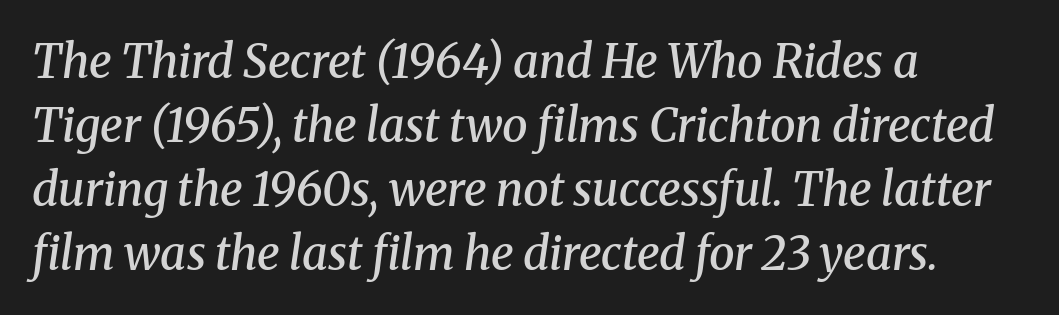
The image shows 46 px semibold serif type, italic (leaning right); set left-aligned, normal line spacing (1.39x), normal letter spacing, not underlined; medium stroke contrast and a medium x-height.
